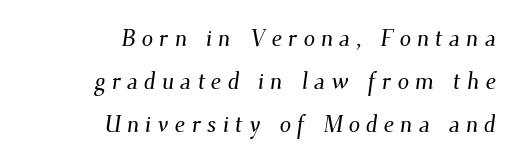
The image shows 23 px text type; set right-aligned, line spacing 1.86x, unusually wide letter spacing (+0.26 em), not underlined.
